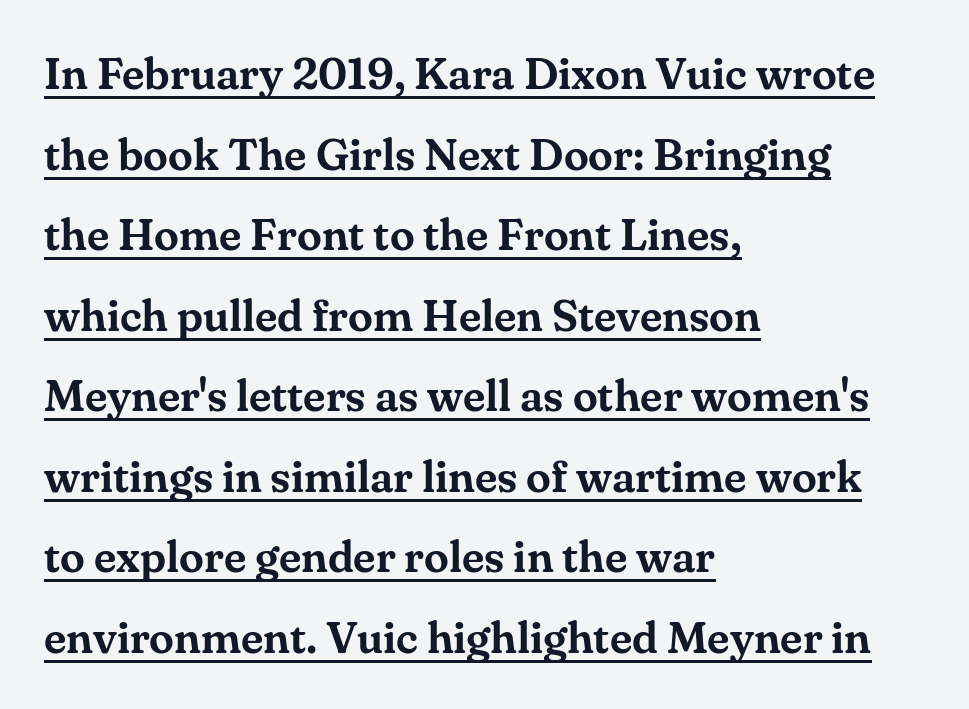
{"serif": "yes", "italic": "no", "width": "normal", "stroke_contrast": "medium", "x_height": "small", "monospaced": "no", "underline": "yes", "align": "left", "line_spacing_ratio": 1.79, "letter_spacing": "normal", "letter_spacing_em": 0.0, "glyph_px": 45}
